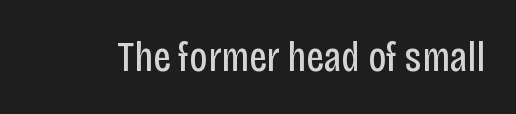
Is this a heavy cut? Hardly; it is regular or lighter. The gaps between neighbouring characters are ordinary and unremarkable. These lines are rendered in a variable-pitch font. Ascenders rise straight up at ninety degrees. I'd call this a sans setting — the letters go barefoot.
